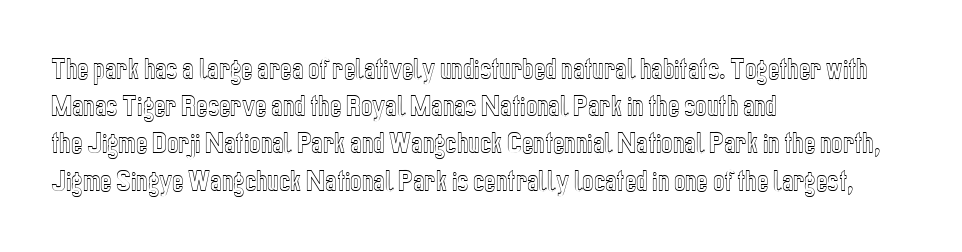
Q: Is the text italic (slanted)? A: No, it is upright.
Q: Is the text underlined? A: No.
Q: How is the paragraph aligned? A: Left-aligned.
Q: Is the spacing between letters normal or unusually wide? A: Normal.
Q: Is the spacing between lines tight, normal or loose? A: Normal.
